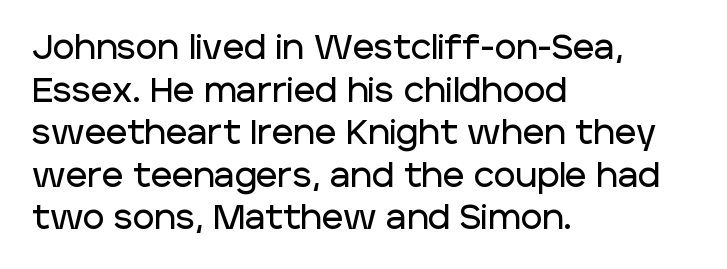
The space between consecutive lines is moderate. The face used here is proportionally spaced, like ordinary book or web type. Underline: absent. The axis of the letterforms is exactly vertical. The rendering keeps characters at their native spacing.
